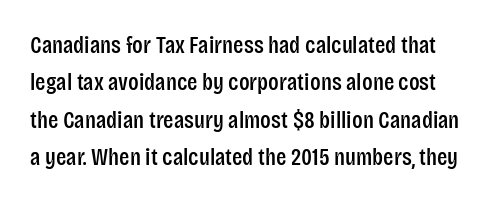
Glance below the letters and you will spot only blank space. The vertical gap from one line to the next is medium. Nope, not italic — everything's standing straight. Compared with typical body copy, the letter spacing here is the same.
